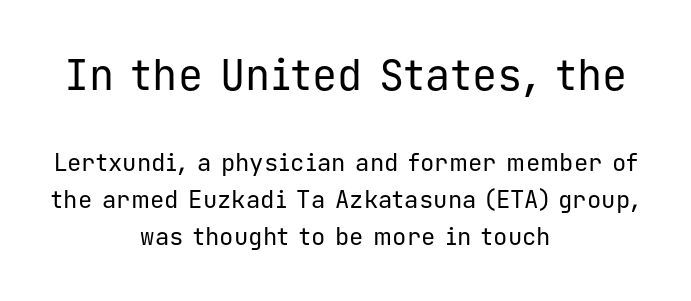
Q: Is the text bold? A: No.
Q: Is the text italic (slanted)? A: No, it is upright.
Q: Is the typeface a serif or a sans-serif typeface? A: Sans-serif.
Q: Is the text underlined? A: No.
Q: How is the paragraph aligned? A: Centered.
Q: Is the spacing between letters normal or unusually wide? A: Normal.
Q: Is the spacing between lines tight, normal or loose? A: Normal.
Q: Which block of text is set in a larger size, the first (top) or the second (bottom)? A: The first (top) one.
Q: Width (condensed, normal, or wide)? A: Normal.
Q: Stroke contrast? A: Low.
Q: x-height? A: Medium.
Q: Monospaced? A: Yes.
